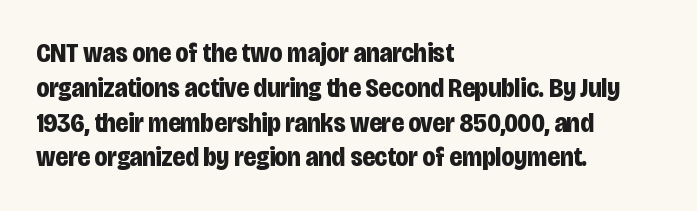
Q: Is the text bold? A: Yes.
Q: Is the text italic (slanted)? A: No, it is upright.
Q: Is the text underlined? A: No.
Q: How is the paragraph aligned? A: Left-aligned.
Q: Is the spacing between letters normal or unusually wide? A: Normal.
Q: Is the spacing between lines tight, normal or loose? A: Normal.
